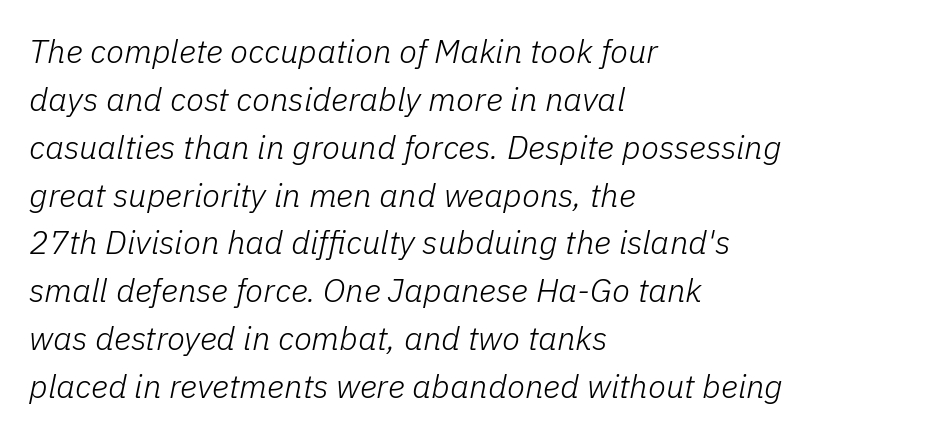
Is this a fixed-width face? No — the glyphs have proportional, varying widths. A classic flush-left, rag-right setting is used for this passage. A quiet, ordinary-to-light weight characterises the typeface. Is the letter spacing exaggerated? No — it looks like the ordinary default. Reading down the column, the eye jumps a familiar distance to each next line.
